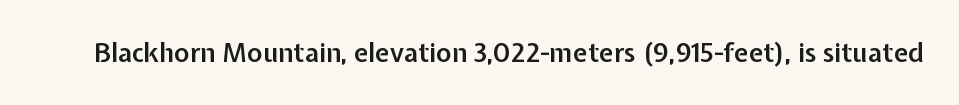
{"italic": "no", "bold": "semi", "underline": "no", "letter_spacing": "normal", "letter_spacing_em": 0.0, "glyph_px": 26}
